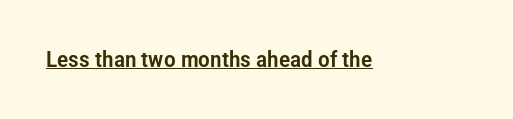
The image shows 22 px text type, upright; set normal letter spacing, underlined.
